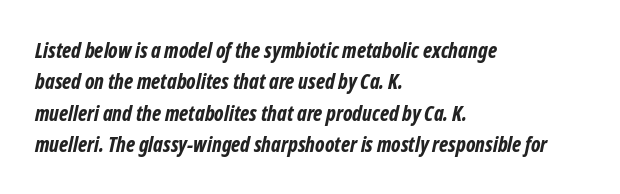
Q: Is the text bold? A: Yes.
Q: Is the text underlined? A: No.
Q: How is the paragraph aligned? A: Left-aligned.
Q: Is the spacing between letters normal or unusually wide? A: Normal.
Q: Is the spacing between lines tight, normal or loose? A: Normal.
